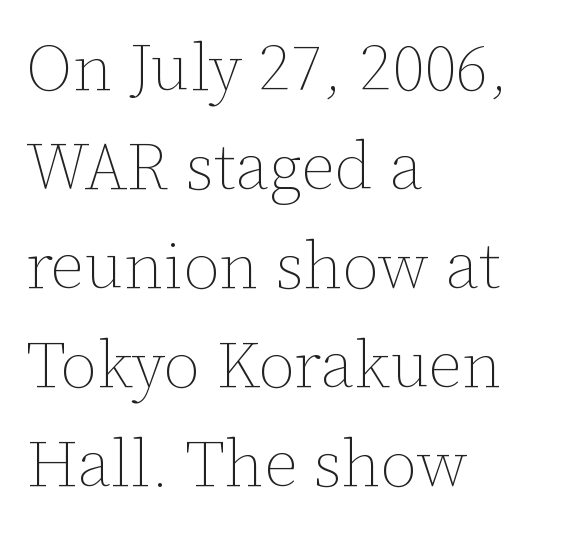
Q: Is the text bold? A: No.
Q: Is the text italic (slanted)? A: No, it is upright.
Q: Is the text underlined? A: No.
Q: How is the paragraph aligned? A: Left-aligned.
Q: Is the spacing between letters normal or unusually wide? A: Normal.
Q: Is the spacing between lines tight, normal or loose? A: Normal.
Q: Width (condensed, normal, or wide)? A: Normal.
Q: Stroke contrast? A: Low.
Q: x-height? A: Medium.
Q: Monospaced? A: No.
